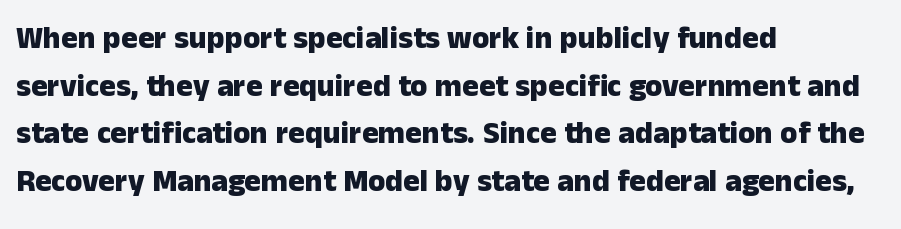
The letters stand straight up with perfectly vertical stems. This block has exactly the height ordinary leading produces. The letterforms sit shoulder to shoulder at normal distance. Letterform terminals end flat and unadorned throughout the passage. Emphasis by weight is at full strength: bold. Do the characters align in a grid? No, the font is proportional.
